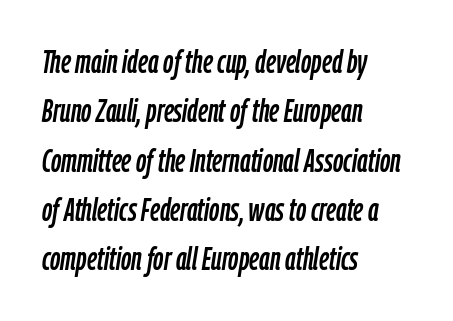
{"italic": "yes", "lean": "right", "slant_degrees": 9, "width": "condensed", "stroke_contrast": "low", "x_height": "medium", "monospaced": "no", "underline": "no", "align": "left", "line_spacing": "normal", "line_spacing_ratio": 1.54, "letter_spacing": "normal", "letter_spacing_em": 0.0, "glyph_px": 32}
